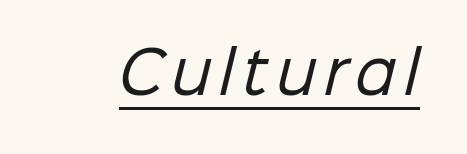
The font is comparable to plain body text, perhaps lighter. You can see a thin bar hugging the bottom of the glyphs. Proportional: the letters do not fall into vertical columns. Grotesque or geometric, the face here clearly has no serifs.
